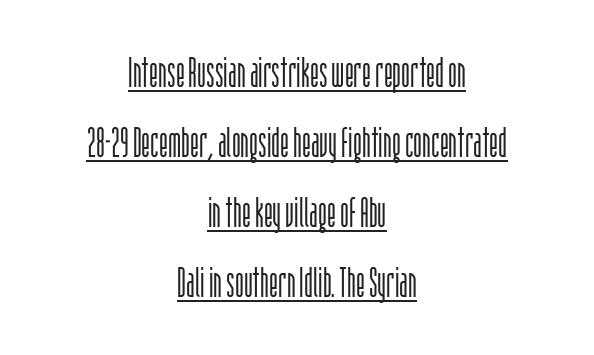
Compared with undecorated copy, this sample adds a rule below the words. The specimen reads as upright at a glance. Is this a heavy cut? Hardly; it is regular or lighter. The leading is moderate, giving the passage an even texture.
